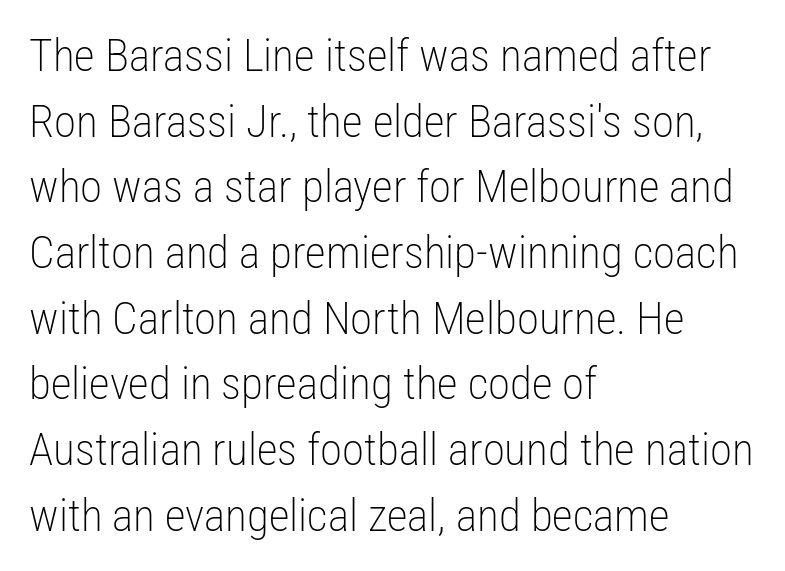
The image shows 45 px light, condensed sans-serif type, upright; set left-aligned, normal line spacing (1.46x), normal letter spacing, not underlined; low stroke contrast and a medium x-height.
